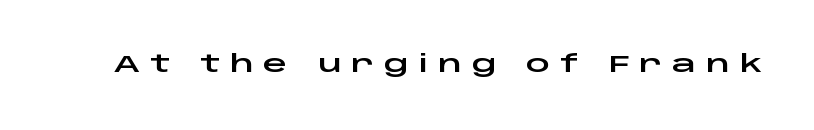
Q: Is the text italic (slanted)? A: No, it is upright.
Q: Is the text underlined? A: No.
Q: Is the spacing between letters normal or unusually wide? A: Unusually wide.
